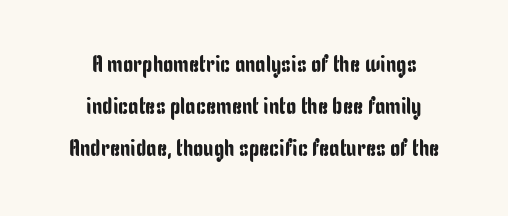
Horizontally, the lines are justified to the midpoint only. Caption: standard tracking, unaltered. The string is rendered with underlining switched off. The lettering stays uniformly vertical, giving the passage a roman look.
